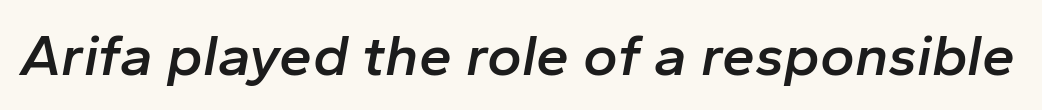
Spacing between characters is what you'd get straight out of the box. Moderately thickened strokes mark this as semibold type. Spacing verdict: proportional, widths tailored to each character. Just letters on the line, the space beneath them empty. An italicized treatment has been applied to the whole sample.
